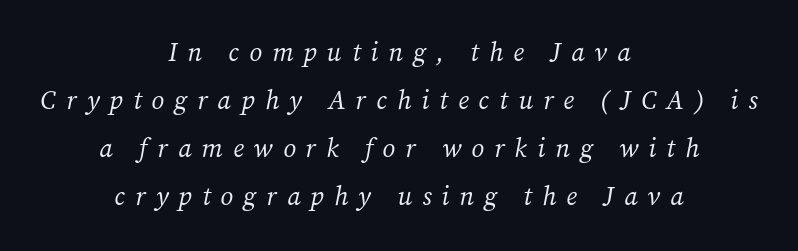
Q: Is the text bold? A: No.
Q: Is the text italic (slanted)? A: Yes, it leans right by about 12 degrees.
Q: Is the text underlined? A: No.
Q: How is the paragraph aligned? A: Centered.
Q: Is the spacing between letters normal or unusually wide? A: Unusually wide.
